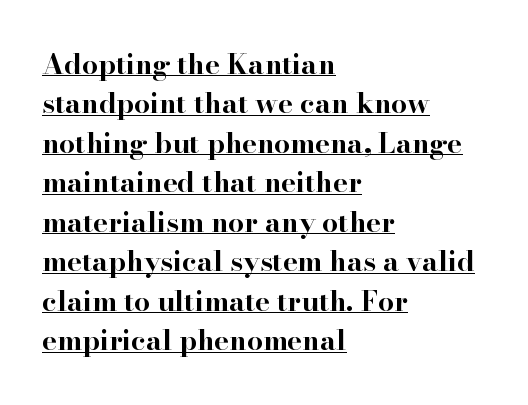
Q: Is the text bold? A: Yes.
Q: Is the text italic (slanted)? A: No, it is upright.
Q: Is the typeface a serif or a sans-serif typeface? A: Serif.
Q: Is the text underlined? A: Yes.
Q: How is the paragraph aligned? A: Left-aligned.
Q: Is the spacing between letters normal or unusually wide? A: Normal.
Q: Is the spacing between lines tight, normal or loose? A: Normal.
Q: Width (condensed, normal, or wide)? A: Wide.
Q: Stroke contrast? A: High.
Q: x-height? A: Small.
Q: Monospaced? A: No.
